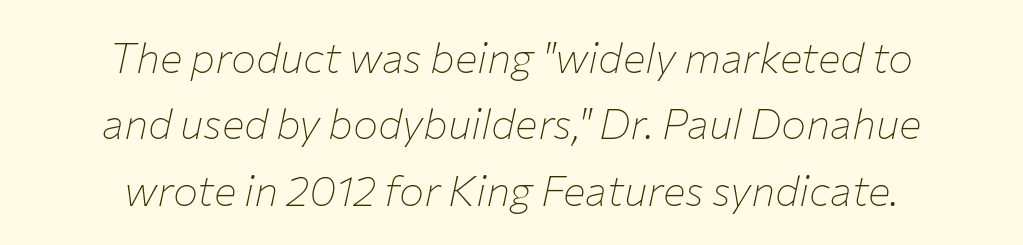
Q: Is the text bold? A: No.
Q: Is the text italic (slanted)? A: Yes, it leans right by about 12 degrees.
Q: Is the text underlined? A: No.
Q: How is the paragraph aligned? A: Centered.
Q: Is the spacing between letters normal or unusually wide? A: Normal.
Q: Is the spacing between lines tight, normal or loose? A: Normal.
Q: Width (condensed, normal, or wide)? A: Normal.
Q: Stroke contrast? A: Low.
Q: x-height? A: Medium.
Q: Monospaced? A: No.
